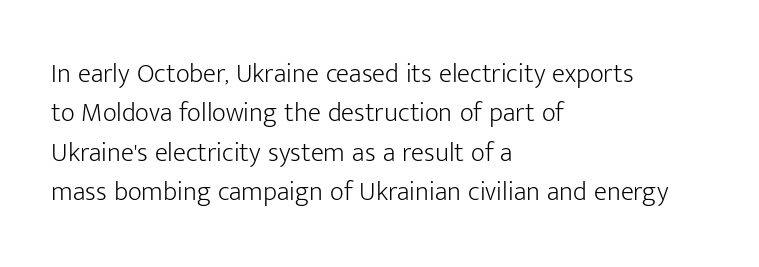
{"italic": "no", "bold": "no", "underline": "no", "align": "left", "line_spacing": "normal", "line_spacing_ratio": 1.46, "letter_spacing": "normal", "letter_spacing_em": 0.0, "glyph_px": 27}
